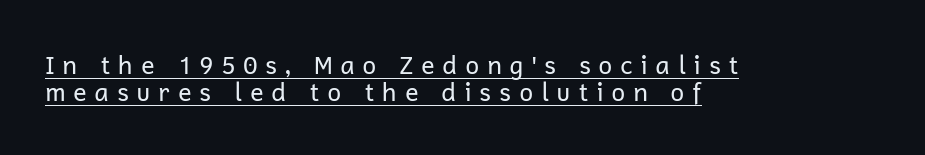
Teacher's note: observe the even left margin — that is flush-left alignment. Spacing between characters has been opened up far beyond the box default. What's the leading like? Squeezed, with rows nearly overlapping. Is the stroke heavy? The answer is a plain regular-or-lighter.
